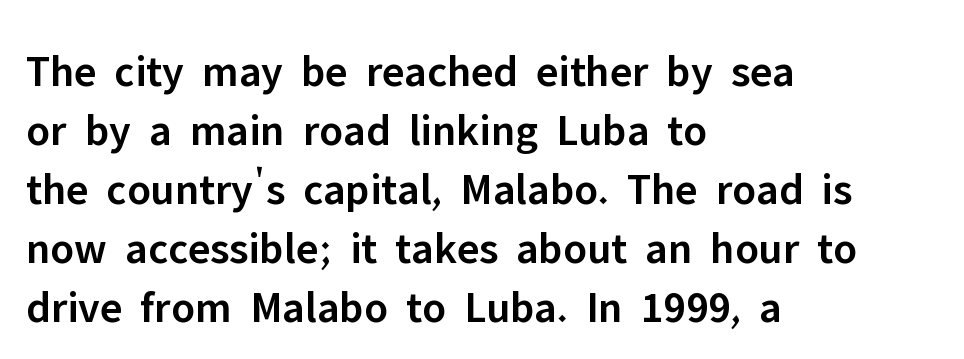
Q: Is the text bold? A: Semi-bold.
Q: Is the text italic (slanted)? A: No, it is upright.
Q: Is the typeface a serif or a sans-serif typeface? A: Sans-serif.
Q: Is the text underlined? A: No.
Q: How is the paragraph aligned? A: Left-aligned.
Q: Is the spacing between letters normal or unusually wide? A: Normal.
Q: Is the spacing between lines tight, normal or loose? A: Normal.
Q: Width (condensed, normal, or wide)? A: Normal.
Q: Stroke contrast? A: Low.
Q: x-height? A: Medium.
Q: Monospaced? A: No.
